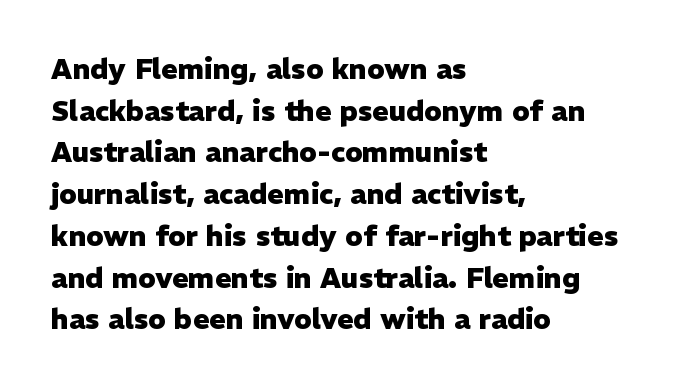
Layout note: lines flush left. Underline: absent. Does the lettering tilt? It doesn't — this is upright. The letters are bold, with thick, heavy strokes. Quick note: interline space is typical. The text was rendered using a sans face with plain stroke endings.
